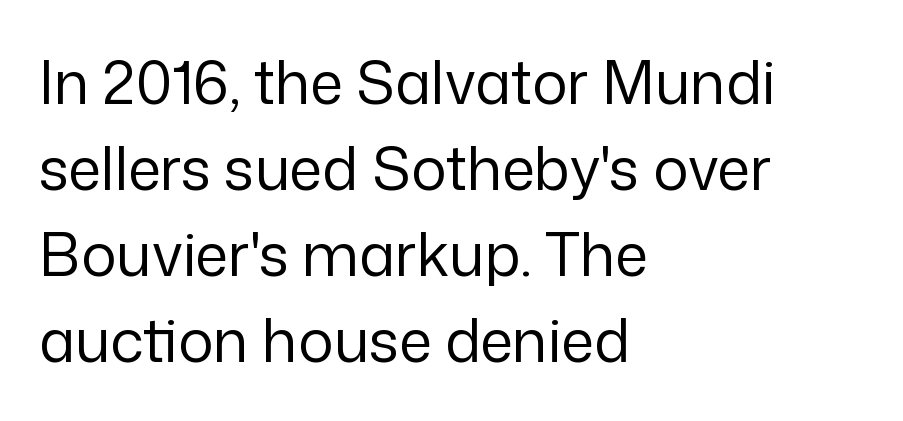
The image shows 59 px regular-weight sans-serif type, upright; set left-aligned, normal line spacing (1.46x), normal letter spacing, not underlined; low stroke contrast and a medium x-height.
